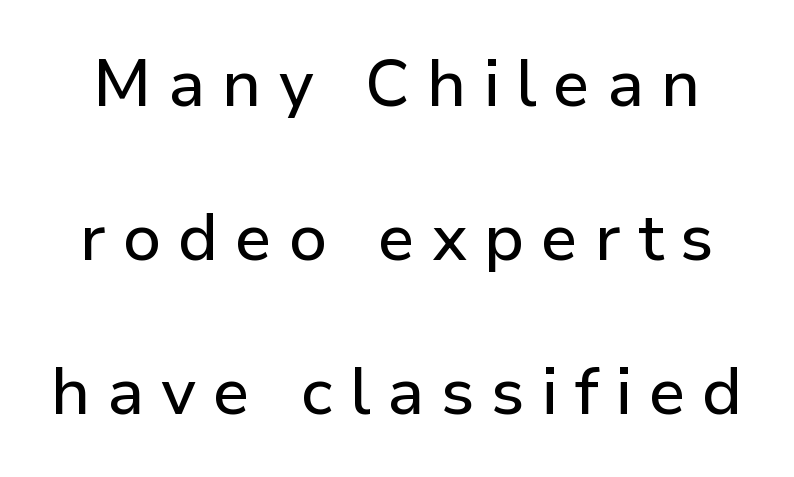
{"serif": "no", "italic": "no", "width": "normal", "stroke_contrast": "low", "x_height": "medium", "monospaced": "no", "underline": "no", "line_spacing": "loose", "line_spacing_ratio": 2.33, "letter_spacing": "wide", "letter_spacing_em": 0.25, "glyph_px": 66}
